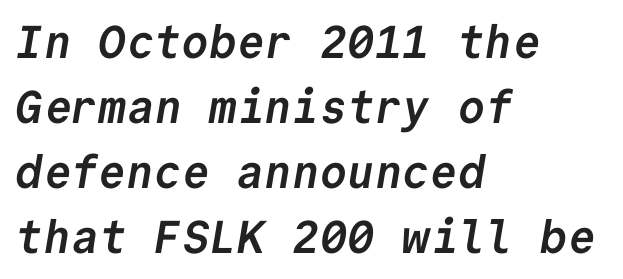
Q: Is the text bold? A: Yes.
Q: Is the typeface a serif or a sans-serif typeface? A: Sans-serif.
Q: Is the text underlined? A: No.
Q: How is the paragraph aligned? A: Left-aligned.
Q: Is the spacing between letters normal or unusually wide? A: Normal.
Q: Is the spacing between lines tight, normal or loose? A: Normal.
Q: Width (condensed, normal, or wide)? A: Normal.
Q: Stroke contrast? A: Low.
Q: x-height? A: Medium.
Q: Monospaced? A: Yes.
